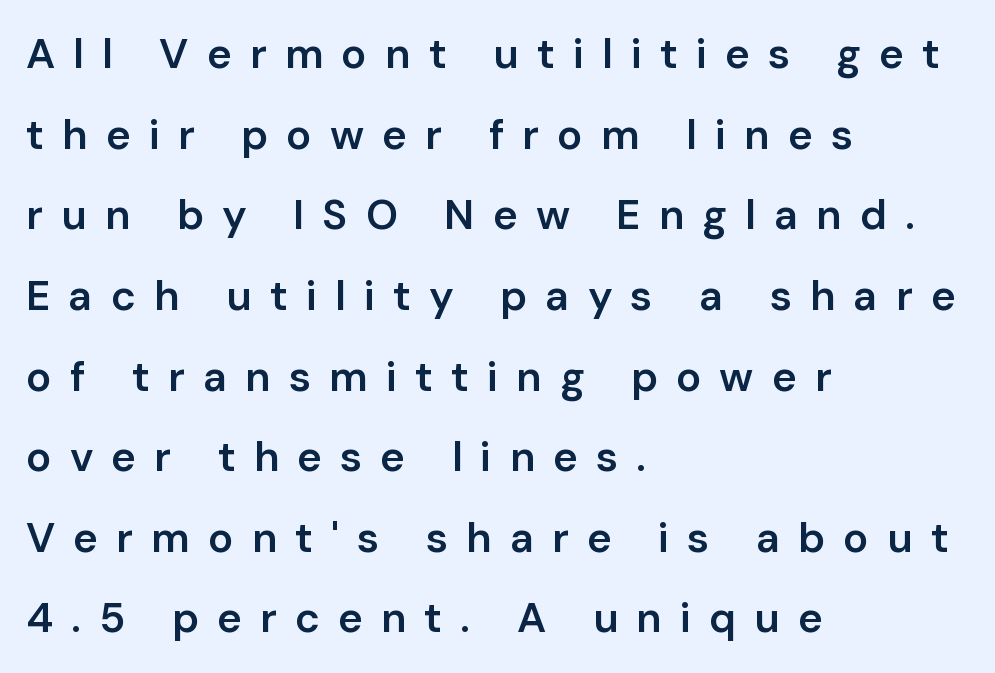
{"serif": "no", "italic": "no", "bold": "semi", "weight": "semibold", "width": "normal", "stroke_contrast": "low", "x_height": "medium", "monospaced": "no", "underline": "no", "align": "left", "line_spacing": "loose", "line_spacing_ratio": 1.92, "letter_spacing": "wide", "letter_spacing_em": 0.43, "glyph_px": 42}
